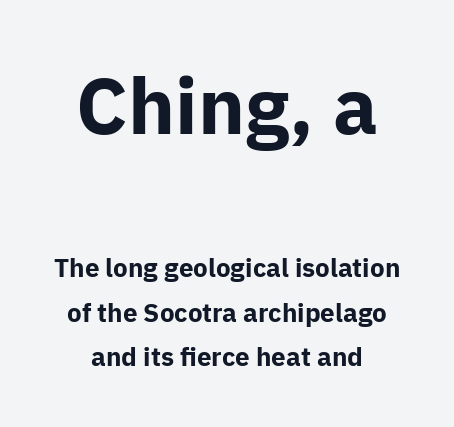
Is there much room between lines? A standard amount, neither cramped nor airy. Size hierarchy here favors the leading block over the trailing one. It's the straight-up-and-down kind of type. Note: no serifs on the glyphs. Do the characters align in a grid? No, the font is proportional.
